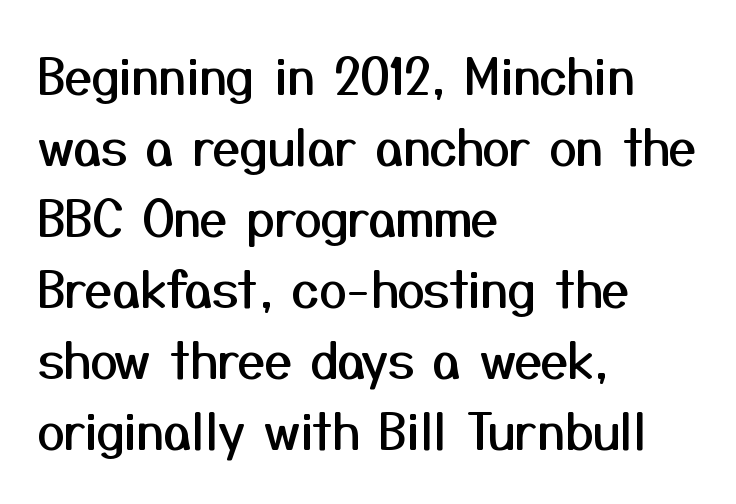
Grotesque or geometric, the face here clearly has no serifs. Spacing between characters is what you'd get straight out of the box. Letters rest on an invisible, unmarked baseline. Reading down the column, the eye jumps a familiar distance to each next line.
